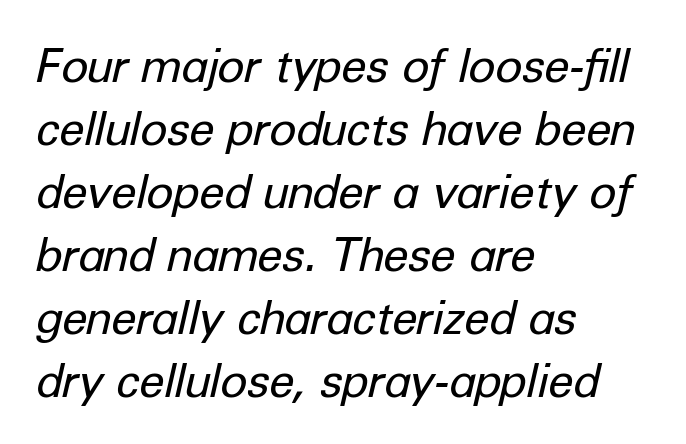
{"italic": "yes", "lean": "right", "slant_degrees": 12, "bold": "no", "weight": "regular", "width": "normal", "stroke_contrast": "low", "x_height": "medium", "monospaced": "no", "underline": "no", "align": "left", "line_spacing": "normal", "line_spacing_ratio": 1.37, "letter_spacing": "normal", "letter_spacing_em": 0.0, "glyph_px": 46}
